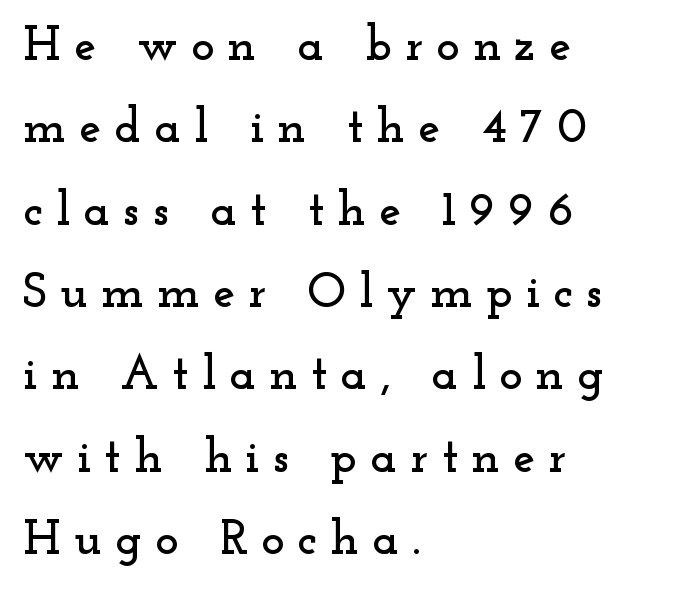
Q: Is the text italic (slanted)? A: No, it is upright.
Q: Is the typeface a serif or a sans-serif typeface? A: Serif.
Q: Is the text underlined? A: No.
Q: How is the paragraph aligned? A: Left-aligned.
Q: Is the spacing between letters normal or unusually wide? A: Unusually wide.
Q: Is the spacing between lines tight, normal or loose? A: Normal.
Q: Width (condensed, normal, or wide)? A: Wide.
Q: Stroke contrast? A: Low.
Q: x-height? A: Small.
Q: Monospaced? A: No.
